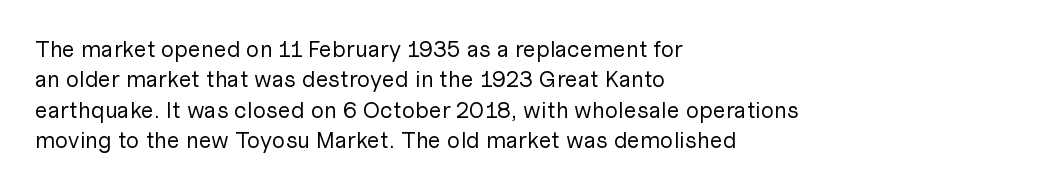
The space directly below the letters is spotless. Caption: standard tracking, unaltered. Vertically, the passage feels balanced, rows spaced as you'd expect. Does the lettering tilt? It doesn't — this is upright.
